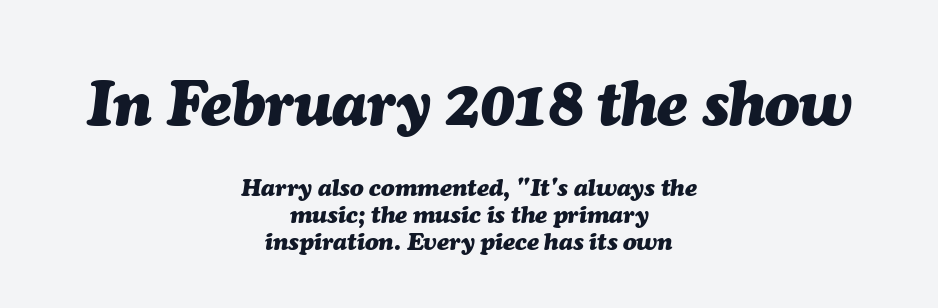
{"italic": "yes", "lean": "right", "slant_degrees": 7, "bold": "yes", "weight": "heavy", "width": "normal", "stroke_contrast": "medium", "x_height": "medium", "monospaced": "no", "underline": "no", "align": "center", "line_spacing": "tight", "line_spacing_ratio": 1.08, "letter_spacing": "normal", "letter_spacing_em": 0.0, "larger_block": "first", "size_ratio": 2.52, "glyph_px": 63}
